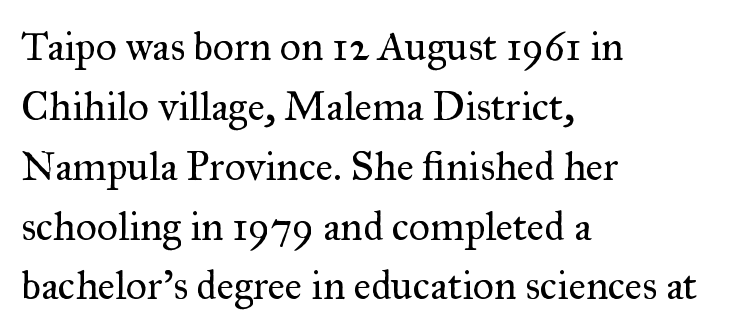
The image shows 41 px regular-weight serif type, upright; set left-aligned, normal line spacing (1.46x), normal letter spacing, not underlined; medium stroke contrast and a small x-height.
